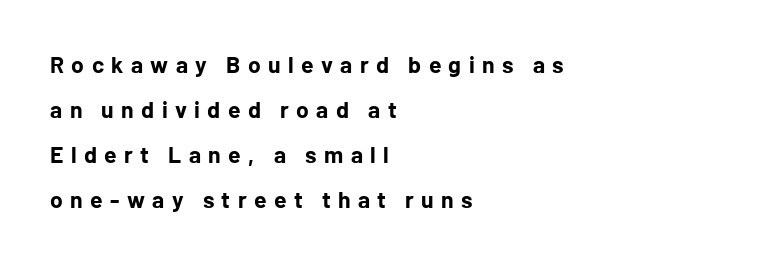
Words float on clear page, feet unadorned. The line texture is sparse and dotted thanks to wide tracking. The characters look thick and weighty, a clear bold. The passage shown stacks its lines with a broad gap.
